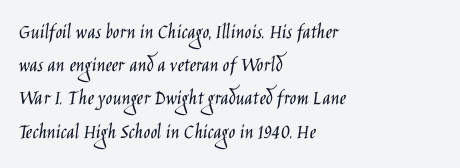
Q: Is the text bold? A: No.
Q: Is the text italic (slanted)? A: Yes.
Q: Is the text underlined? A: No.
Q: How is the paragraph aligned? A: Left-aligned.
Q: Is the spacing between letters normal or unusually wide? A: Normal.
Q: Is the spacing between lines tight, normal or loose? A: Normal.
